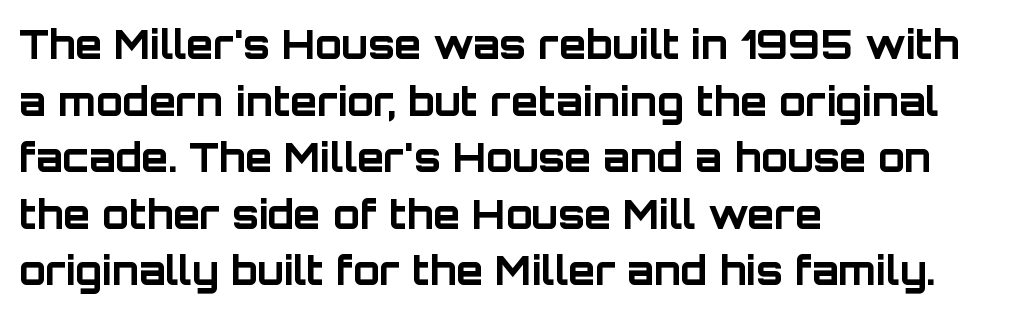
The face used here is rendered with its standard letterfit. Italic: no, the glyphs are upright roman. The passage shown is not underscored anywhere. This is sans-serif lettering, the kind often seen on screens and signage. The text block is weighted toward the left margin, trailing off unevenly rightward.
